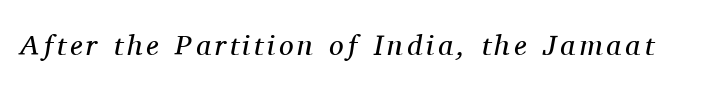
Q: Is the text bold? A: No.
Q: Is the text italic (slanted)? A: Yes, it leans right by about 11 degrees.
Q: Is the typeface a serif or a sans-serif typeface? A: Serif.
Q: Is the text underlined? A: No.
Q: Width (condensed, normal, or wide)? A: Normal.
Q: Stroke contrast? A: Medium.
Q: x-height? A: Medium.
Q: Monospaced? A: No.
